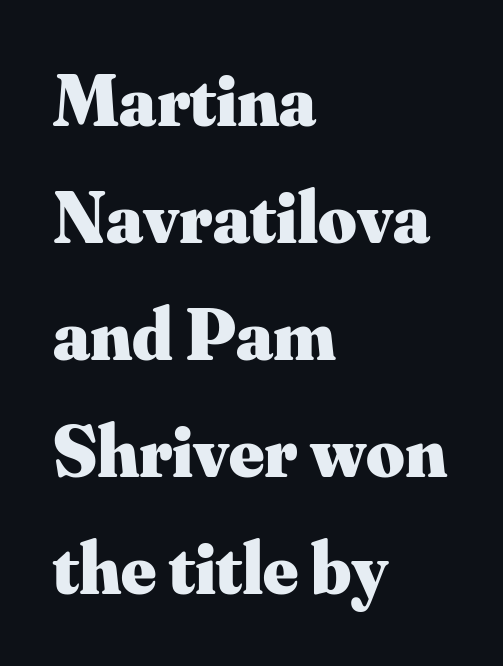
Q: Is the text bold? A: Yes.
Q: Is the text italic (slanted)? A: No, it is upright.
Q: Is the typeface a serif or a sans-serif typeface? A: Serif.
Q: Is the text underlined? A: No.
Q: How is the paragraph aligned? A: Left-aligned.
Q: Is the spacing between letters normal or unusually wide? A: Normal.
Q: Is the spacing between lines tight, normal or loose? A: Normal.
Q: Width (condensed, normal, or wide)? A: Normal.
Q: Stroke contrast? A: Medium.
Q: x-height? A: Small.
Q: Monospaced? A: No.
